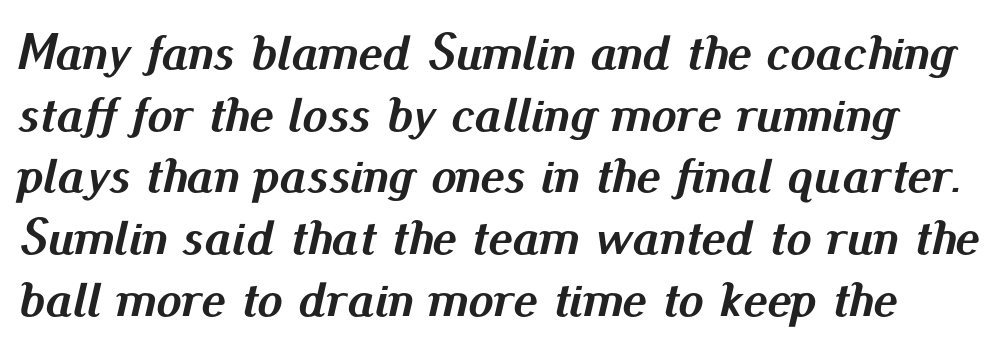
{"italic": "yes", "lean": "right", "slant_degrees": 13, "bold": "yes", "weight": "semibold", "width": "normal", "stroke_contrast": "medium", "x_height": "small", "monospaced": "no", "underline": "no", "line_spacing_ratio": 1.21, "letter_spacing": "normal", "letter_spacing_em": 0.0, "glyph_px": 51}
